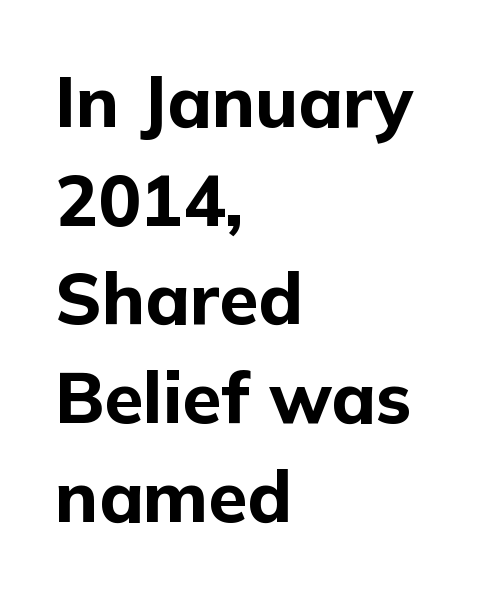
The image shows 71 px bold sans-serif type, upright; set left-aligned, normal line spacing (1.39x), normal letter spacing, not underlined; low stroke contrast and a medium x-height.
